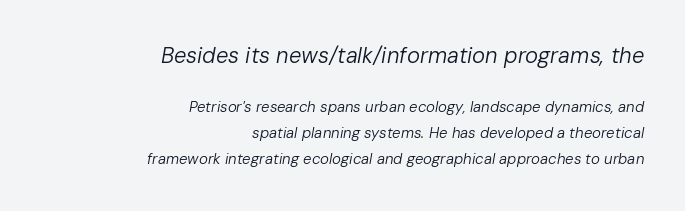
Every character sits at an angle, as italics do. Summary of weight: not heavy and not bold. Horizontally, the lines are justified to the trailing edge only. Has an underline been added? It has not.
